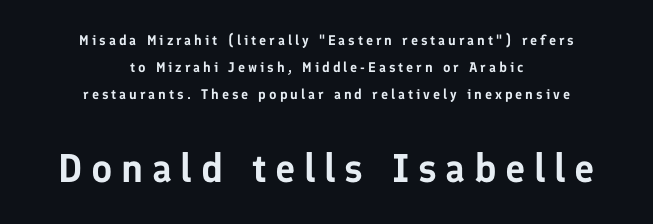
The image shows 40 px sans-serif type, upright; set centered, loose line spacing (1.94x), unusually wide letter spacing (+0.21 em), not underlined; the second (bottom) block is 2.86x larger; low stroke contrast and a medium x-height.
